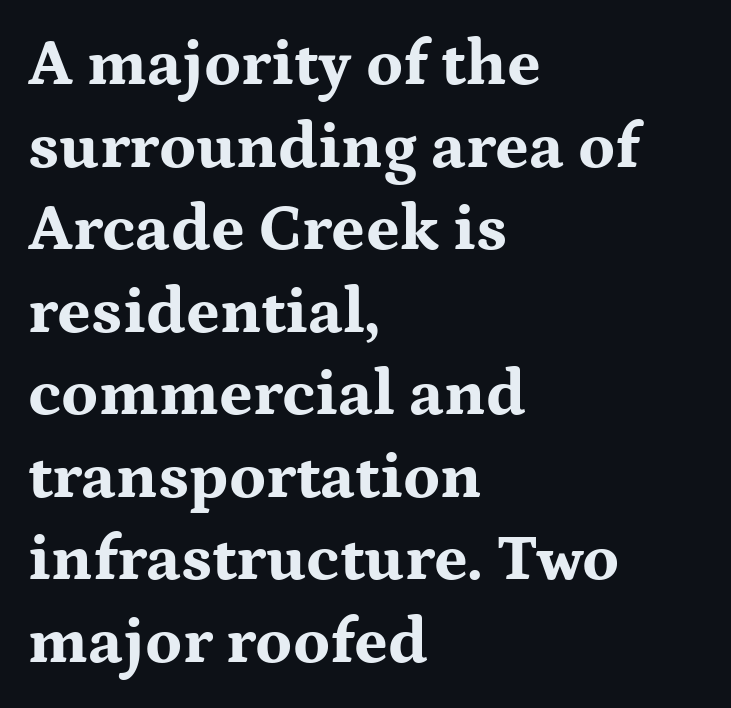
The image shows 65 px bold, wide serif type, upright; set left-aligned, normal line spacing (1.27x), normal letter spacing, not underlined; medium stroke contrast and a medium x-height.
